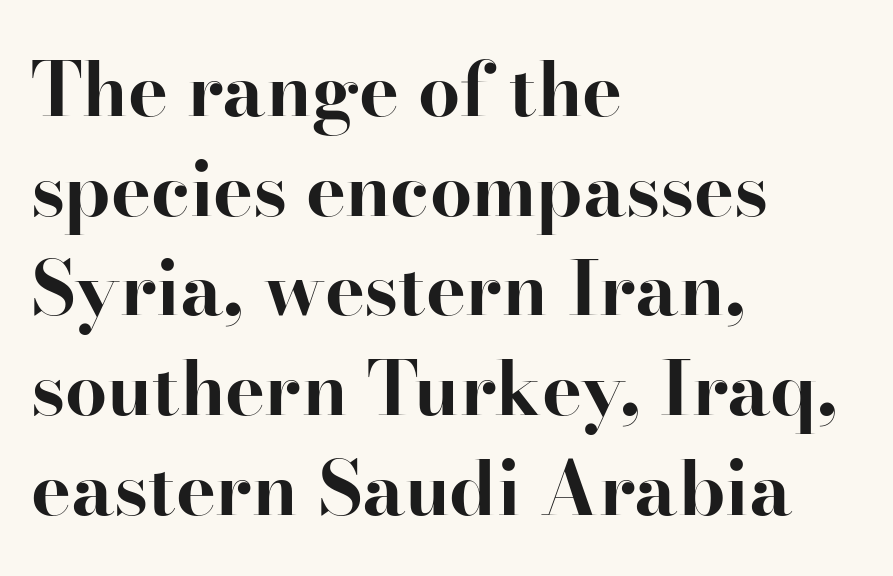
Tracking value appears to be zero — textbook default spacing. A classic flush-left, rag-right setting is used for this passage. Compared with typical paragraphs, the rows here are spaced about the same. This is heavy type, rendered in bold.
